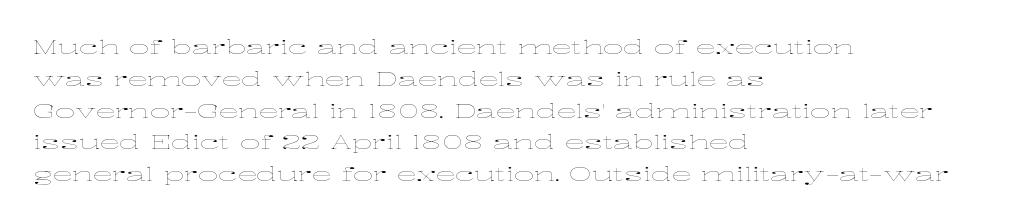
This is not heavy type; no bold has been used. Tracking here is standard; glyphs follow each other at the usual distance. Horizontal bands of white between lines are of average thickness. Underlining? Definitely not there. A student would call this left alignment; a typographer would say flush left, rag right.
